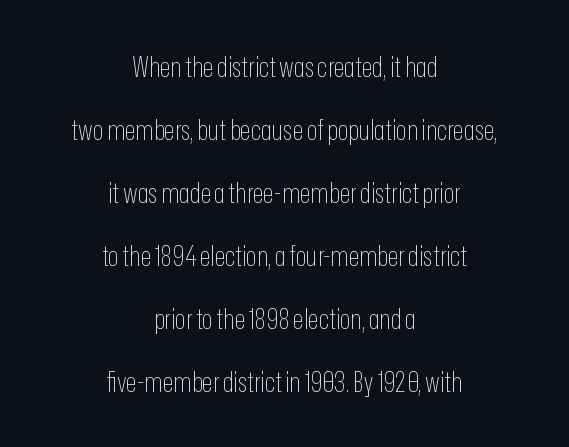
Q: Is the text bold? A: No.
Q: Is the text italic (slanted)? A: No, it is upright.
Q: Is the typeface a serif or a sans-serif typeface? A: Sans-serif.
Q: Is the text underlined? A: No.
Q: How is the paragraph aligned? A: Centered.
Q: Is the spacing between letters normal or unusually wide? A: Normal.
Q: Is the spacing between lines tight, normal or loose? A: Loose.
Q: Width (condensed, normal, or wide)? A: Condensed.
Q: Stroke contrast? A: Low.
Q: x-height? A: Medium.
Q: Monospaced? A: No.
